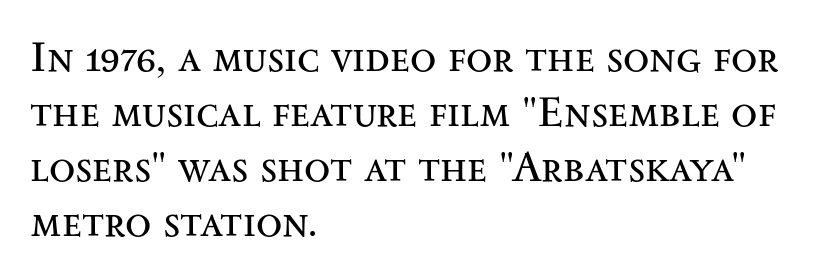
Type without underlining. Is the letter spacing exaggerated? No — it looks like the ordinary default. The setting favours the left margin, as ordinary paragraphs usually do. The rendering uses a moderate line-height, typical for paragraphs.
